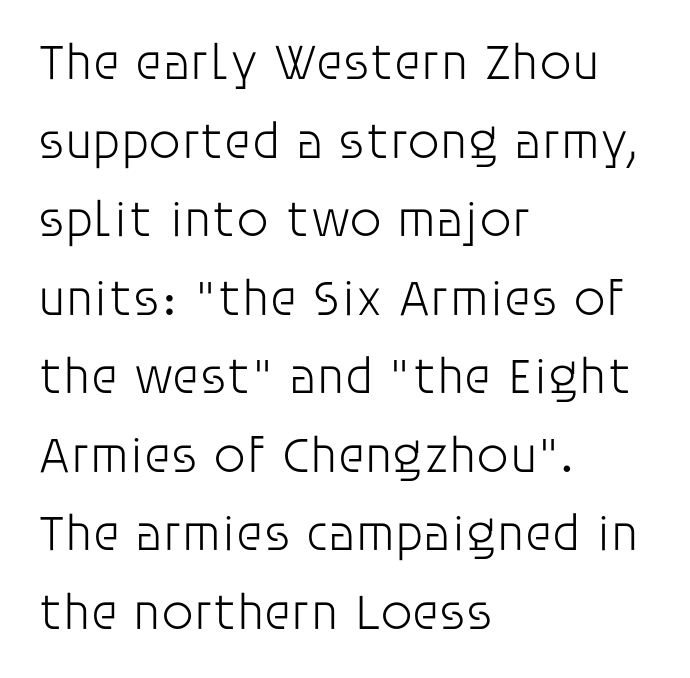
Default kerning and tracking; the words read as compact shapes. Underline: absent. These glyphs show unthickened strokes, regular width or finer. What kind of face is this? One without serifs — a sans. The lines in this sample share a left origin and differ only in where they stop.
